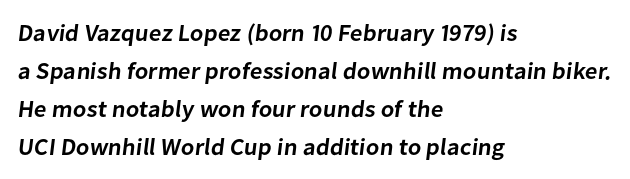
Honestly, the row spacing looks completely unremarkable. Here the glyphs are tracked normally, forming tight word shapes. Emphasis by weight is partial: semibold. Leftover space on each line is placed entirely after the last word. Glance below the letters and you will spot only blank space.
